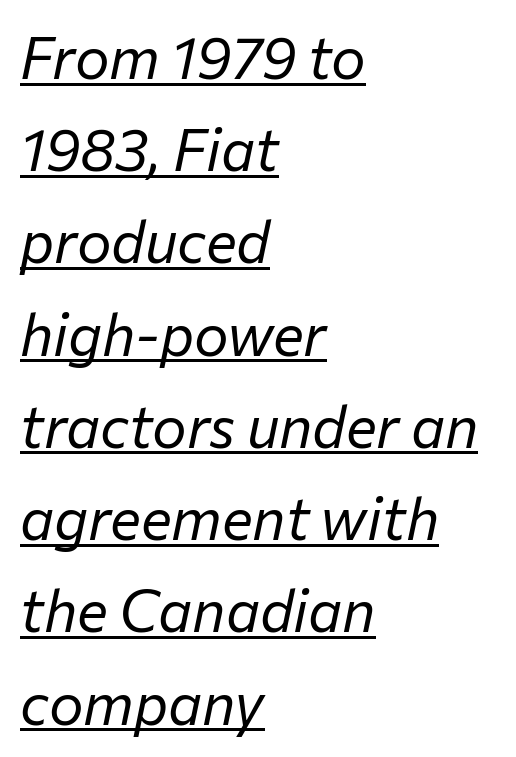
The image shows 58 px regular-weight type, italic (leaning right); set left-aligned, normal line spacing (1.59x), normal letter spacing, underlined; low stroke contrast and a medium x-height.
